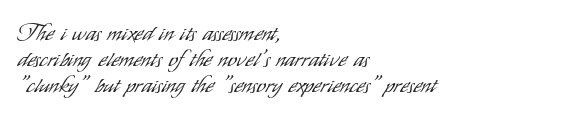
Vertically, the passage feels compressed, each row crowding the next. Nobody drew a line under any word here. Caption: standard tracking, unaltered.
